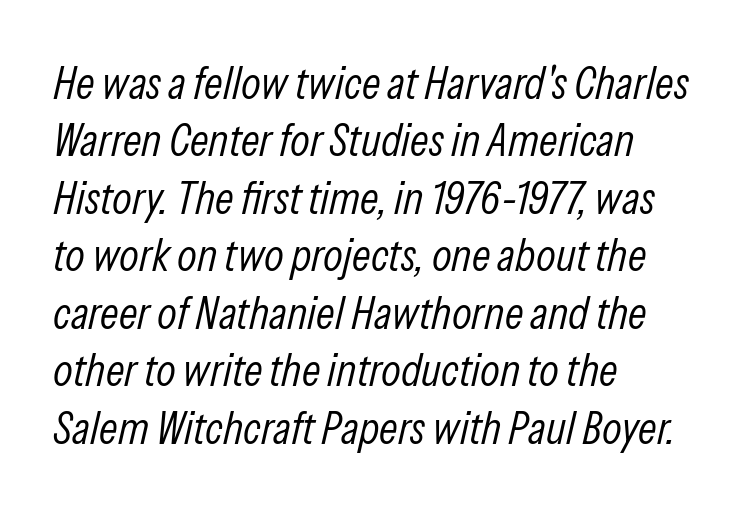
Q: Is the text bold? A: No.
Q: Is the text italic (slanted)? A: Yes, it leans right by about 13 degrees.
Q: Is the text underlined? A: No.
Q: How is the paragraph aligned? A: Left-aligned.
Q: Is the spacing between letters normal or unusually wide? A: Normal.
Q: Is the spacing between lines tight, normal or loose? A: Normal.
Q: Width (condensed, normal, or wide)? A: Condensed.
Q: Stroke contrast? A: Low.
Q: x-height? A: Medium.
Q: Monospaced? A: No.
